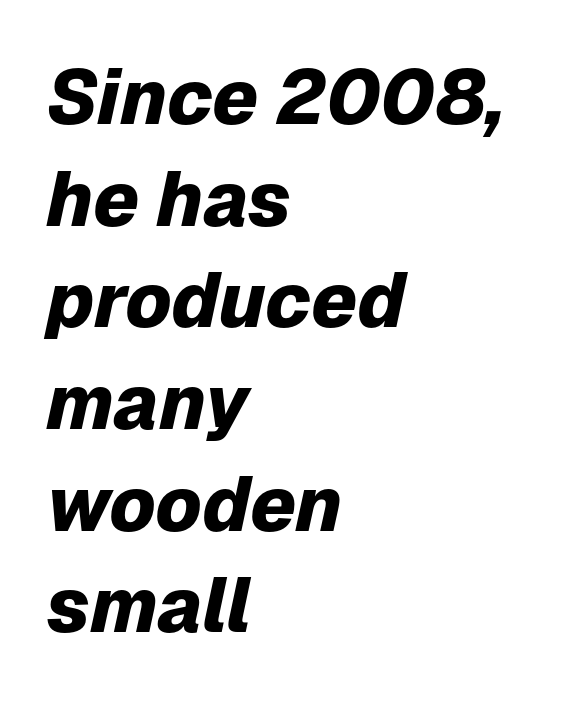
Typeset ragged right — the left edge is the straight one. Inter-character spacing is left at the font's built-in metrics. The rendering uses a bold face; every stroke is thick and dark. The text carries the slant typical of an italic or oblique font. Each letter keeps its own natural width here, so spacing adapts to shape.
